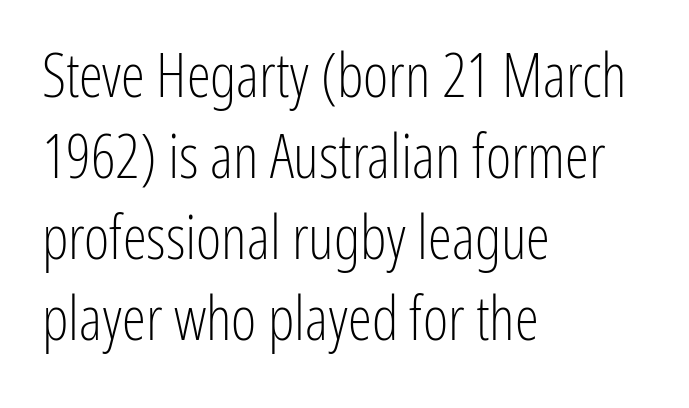
Is this a fixed-width face? No — the glyphs have proportional, varying widths. The designer left line spacing at the default. Letterform terminals end flat and unadorned throughout the passage. Compared with a typical body face, this is equally light or lighter still.
